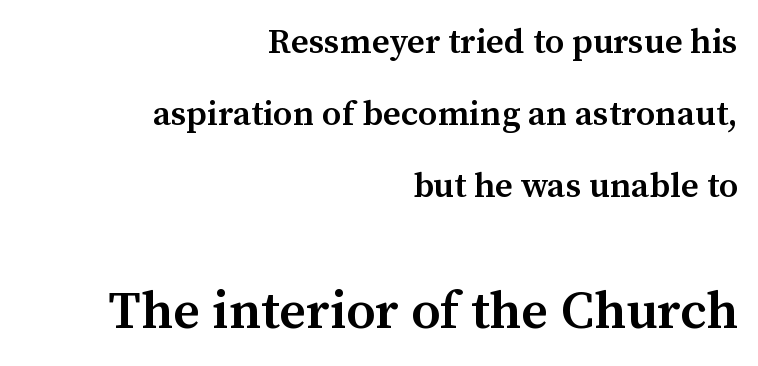
This is the regular roman posture of the typeface. Nothing unusual about the tracking: characters are spaced as the font intends. Character widths vary here, with narrow letters taking less room than wide ones. Rows of type keep a wide berth in the vertical direction. The block sitting lower on the canvas is the one with enlarged characters. Descender tails drop into unmarked territory.
